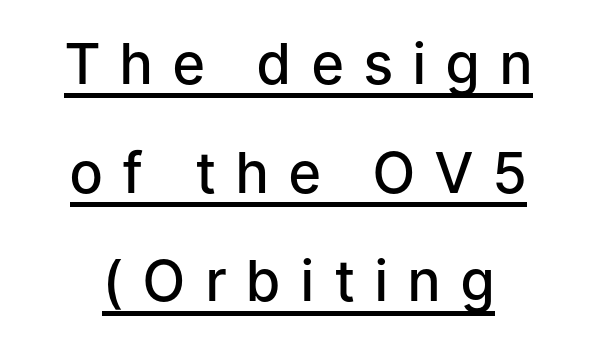
The strokes are fattened partway — semibold, not bold. The specimen reads as upright at a glance. This sample uses expanded letter spacing, leaving extra air between glyphs. A centered setting, common on invitations and titles, is used for this passage. The letters carry no serifs — their stems end cleanly without finishing strokes. Quick note: interline space is abundant.
